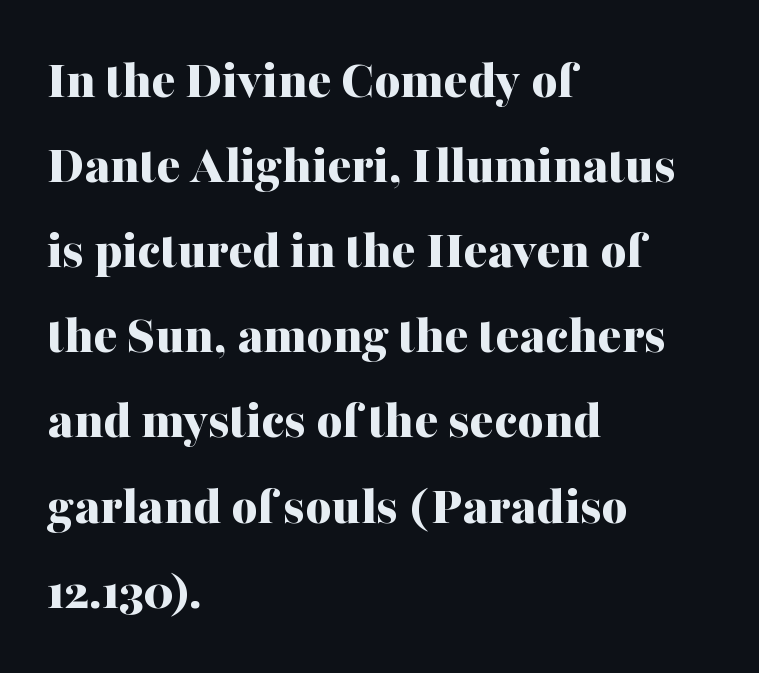
The image shows 56 px bold serif type, upright; set left-aligned, normal line spacing (1.52x), normal letter spacing, not underlined; medium stroke contrast and a medium x-height.
